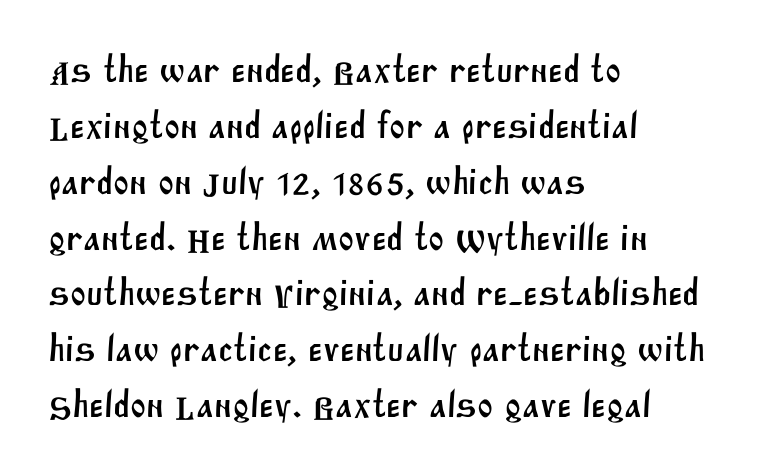
The image shows 38 px sans-serif type; set left-aligned, normal line spacing (1.47x), normal letter spacing, not underlined; medium stroke contrast and a large x-height.
